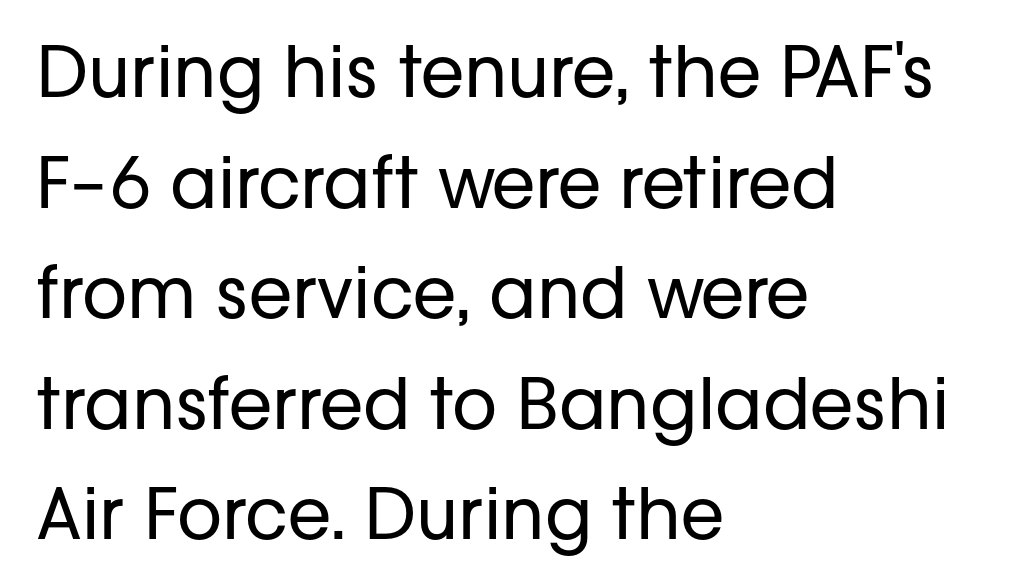
Q: Is the text bold? A: No.
Q: Is the text italic (slanted)? A: No, it is upright.
Q: Is the typeface a serif or a sans-serif typeface? A: Sans-serif.
Q: Is the text underlined? A: No.
Q: How is the paragraph aligned? A: Left-aligned.
Q: Is the spacing between letters normal or unusually wide? A: Normal.
Q: Is the spacing between lines tight, normal or loose? A: Normal.
Q: Width (condensed, normal, or wide)? A: Normal.
Q: Stroke contrast? A: Low.
Q: x-height? A: Medium.
Q: Monospaced? A: No.
